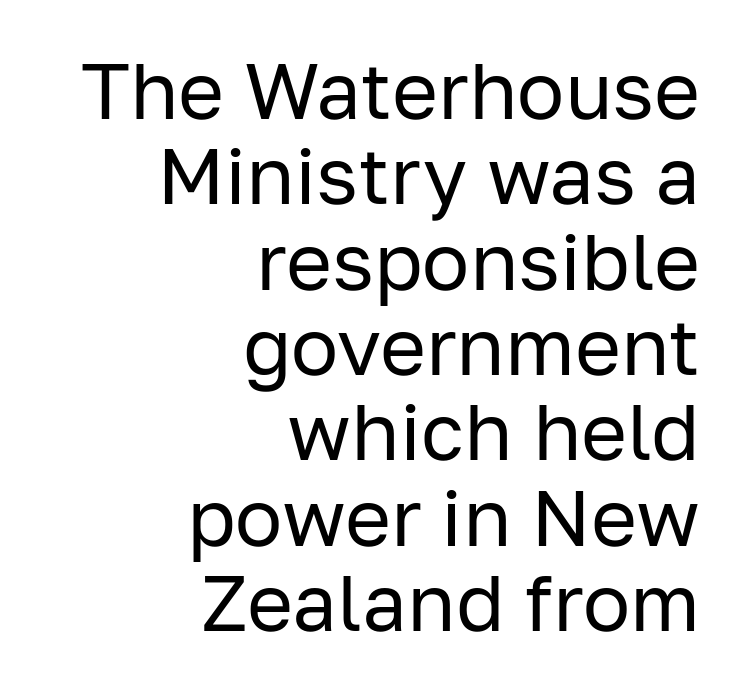
Here the glyphs are tracked normally, forming tight word shapes. This reads as an unemphasized weight, regular at the heaviest. The words here are not underlined. Leftover space on each line is placed entirely before the opening word.
